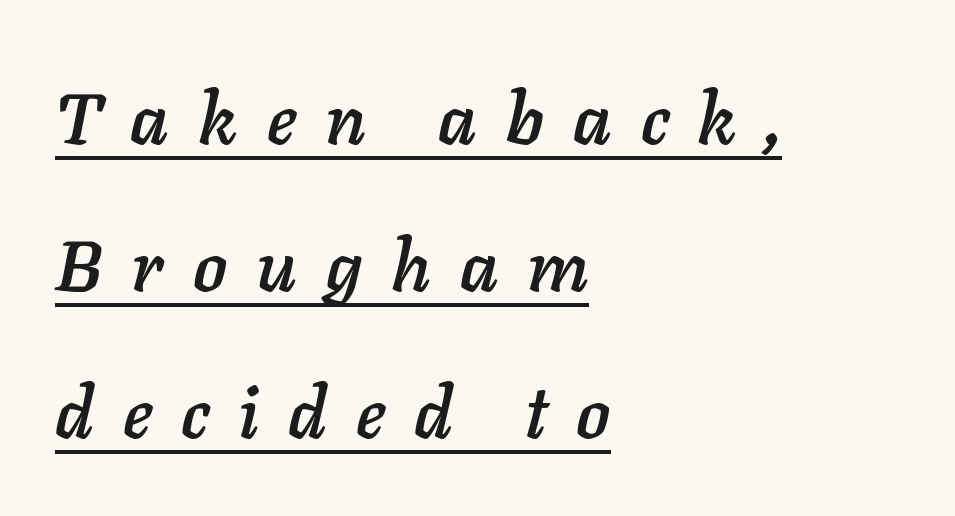
Q: Is the text italic (slanted)? A: Yes, it leans right by about 11 degrees.
Q: Is the text underlined? A: Yes.
Q: How is the paragraph aligned? A: Left-aligned.
Q: Is the spacing between letters normal or unusually wide? A: Unusually wide.
Q: Is the spacing between lines tight, normal or loose? A: Loose.
Q: Width (condensed, normal, or wide)? A: Normal.
Q: Stroke contrast? A: Low.
Q: x-height? A: Medium.
Q: Monospaced? A: No.
